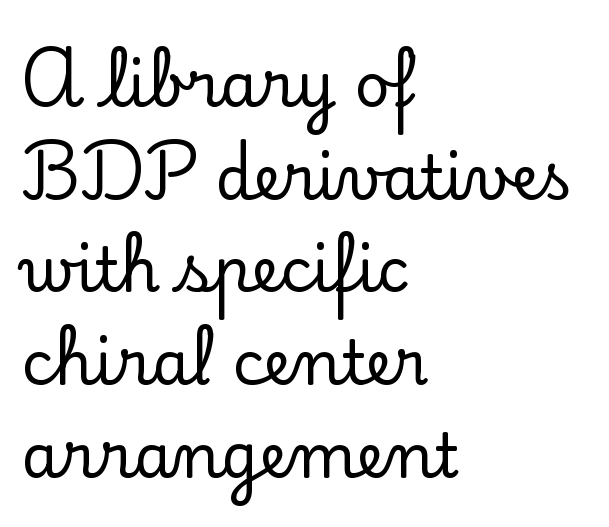
Q: Is the text italic (slanted)? A: No, it is upright.
Q: Is the typeface a serif or a sans-serif typeface? A: Serif.
Q: Is the text underlined? A: No.
Q: How is the paragraph aligned? A: Left-aligned.
Q: Is the spacing between letters normal or unusually wide? A: Normal.
Q: Is the spacing between lines tight, normal or loose? A: Normal.
Q: Width (condensed, normal, or wide)? A: Normal.
Q: Stroke contrast? A: Low.
Q: x-height? A: Small.
Q: Monospaced? A: No.
